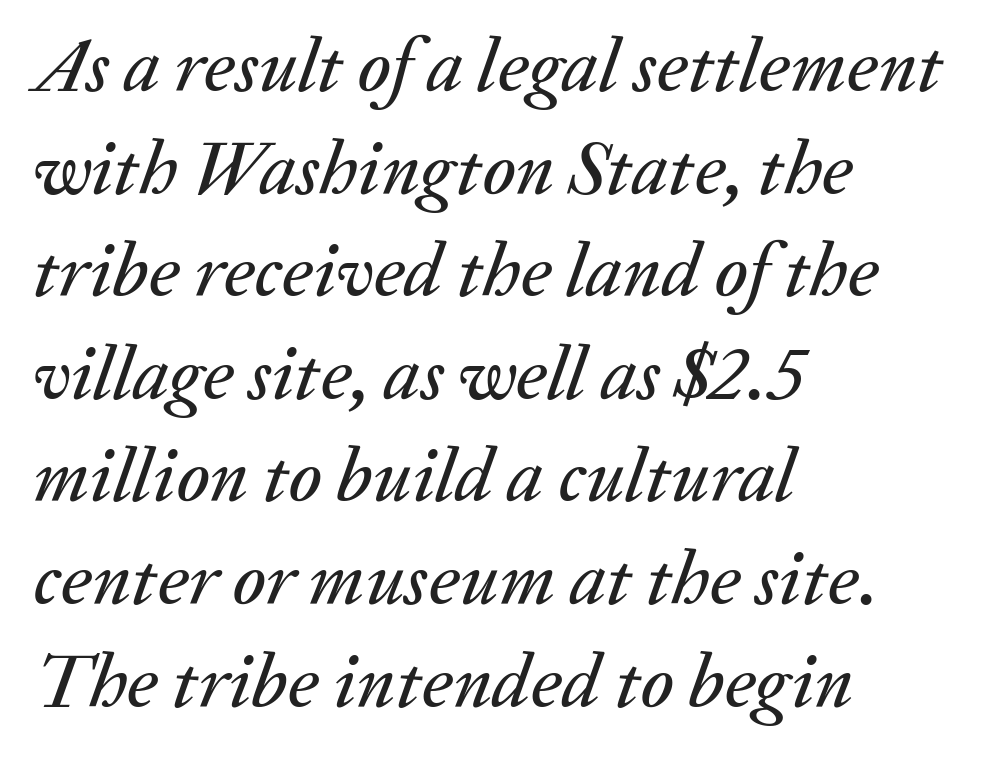
Every row of glyphs begins at an identical x-position on the left. Rows of type keep a routine distance in the vertical direction. Character widths vary here, with narrow letters taking less room than wide ones. Is the type slanted? Yes — the strokes lean at a clear angle.
